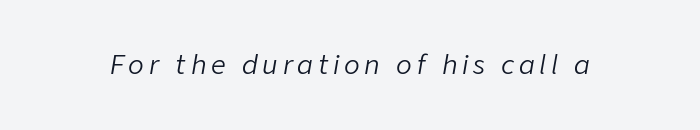
Anything drawn beneath the words? Only blank space. The passage shown leans; its letterforms are oblique. A light-to-regular cut is what we see here.
